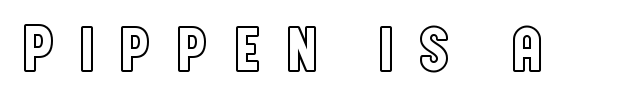
The image shows 67 px condensed type, upright; set unusually wide letter spacing (+0.32 em), not underlined; a large x-height.
